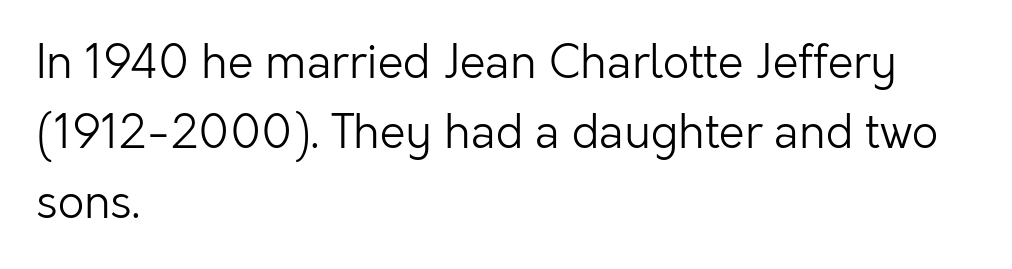
The letterforms sit at book weight or below. One glance says typical: line gaps are just what's usual. Glance below the letters and you will spot only blank space. Italic: no, the glyphs are upright roman.
